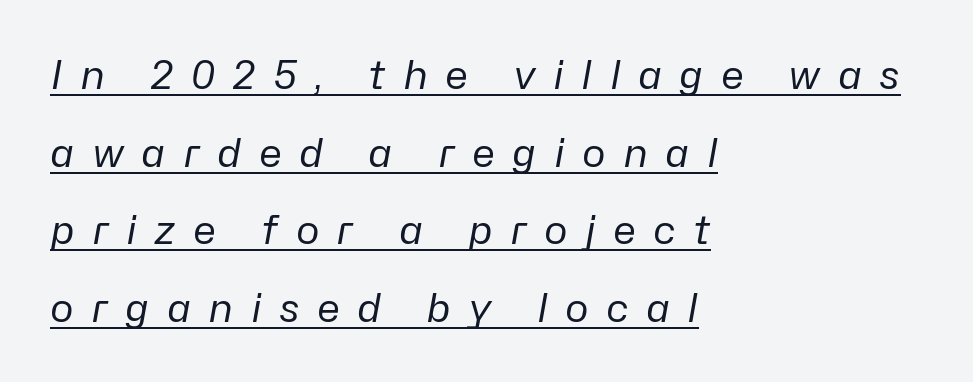
{"italic": "yes", "lean": "right", "slant_degrees": 10, "bold": "no", "weight": "regular", "width": "normal", "stroke_contrast": "low", "x_height": "medium", "monospaced": "no", "underline": "yes", "align": "left", "line_spacing": "loose", "line_spacing_ratio": 1.94, "letter_spacing": "wide", "letter_spacing_em": 0.43, "glyph_px": 40}
